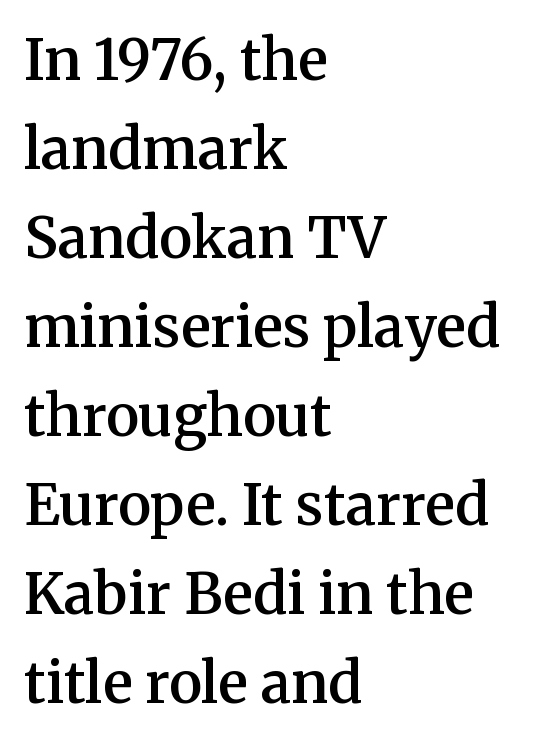
{"serif": "yes", "italic": "no", "bold": "semi", "weight": "semibold", "width": "normal", "stroke_contrast": "medium", "x_height": "medium", "monospaced": "no", "underline": "no", "align": "left", "line_spacing": "normal", "line_spacing_ratio": 1.59, "letter_spacing": "normal", "letter_spacing_em": 0.0, "glyph_px": 56}
